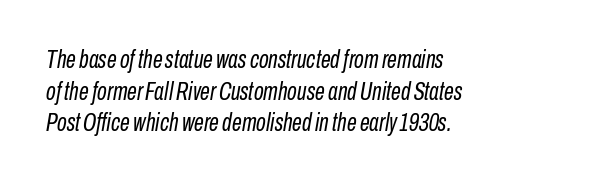
The image shows 25 px text type, italic (leaning right); set left-aligned, normal line spacing (1.27x), normal letter spacing, not underlined.
